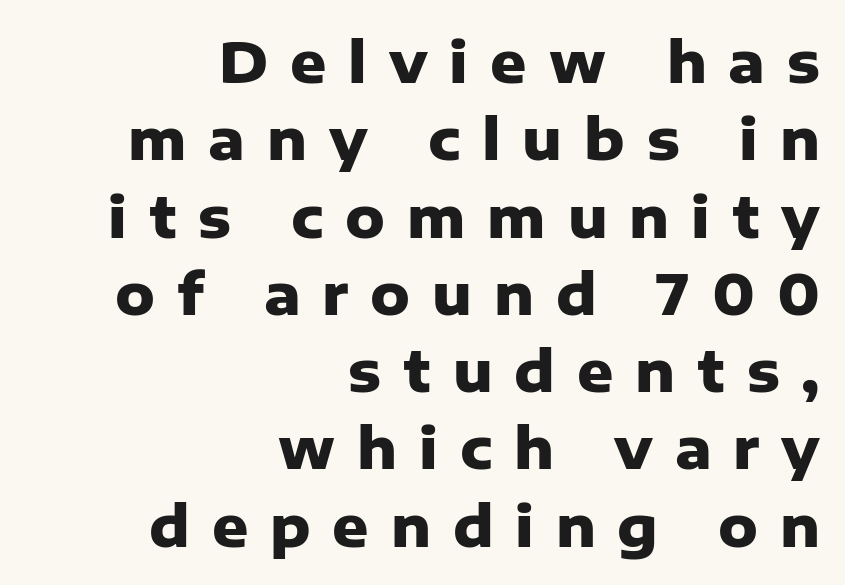
Classification — sans serif. Every row of glyphs terminates at an identical x-position on the right. Loose tracking; the words dissolve into strings of separated letters. The passage shown is typed in a proportional face where columns would drift.
